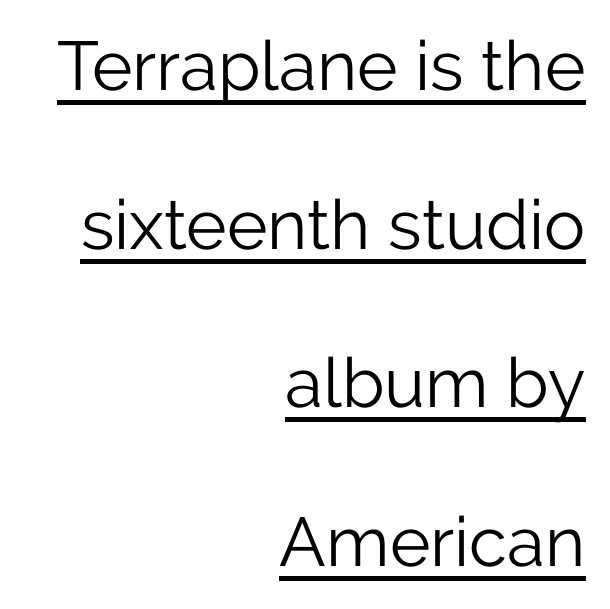
The image shows 69 px light sans-serif type, upright; set right-aligned, loose line spacing (2.3x), normal letter spacing, underlined; low stroke contrast and a medium x-height.
